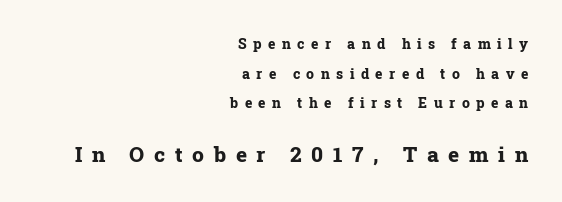
Q: Is the text bold? A: Yes.
Q: Is the text italic (slanted)? A: No, it is upright.
Q: Is the text underlined? A: No.
Q: How is the paragraph aligned? A: Right-aligned.
Q: Is the spacing between letters normal or unusually wide? A: Unusually wide.
Q: Is the spacing between lines tight, normal or loose? A: Loose.
Q: Which block of text is set in a larger size, the first (top) or the second (bottom)? A: The second (bottom) one.
